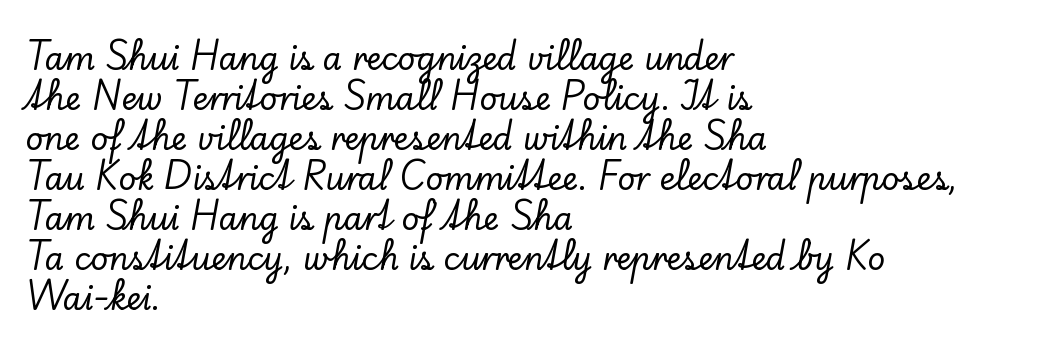
{"serif": "yes", "width": "normal", "stroke_contrast": "low", "x_height": "small", "monospaced": "no", "underline": "no", "align": "left", "line_spacing": "normal", "line_spacing_ratio": 1.29, "letter_spacing": "normal", "letter_spacing_em": 0.0, "glyph_px": 31}
